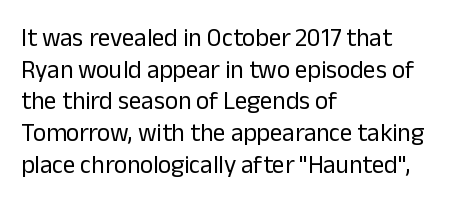
{"italic": "no", "bold": "no", "underline": "no", "align": "left", "line_spacing": "normal", "line_spacing_ratio": 1.27, "letter_spacing": "normal", "letter_spacing_em": 0.0, "glyph_px": 25}
